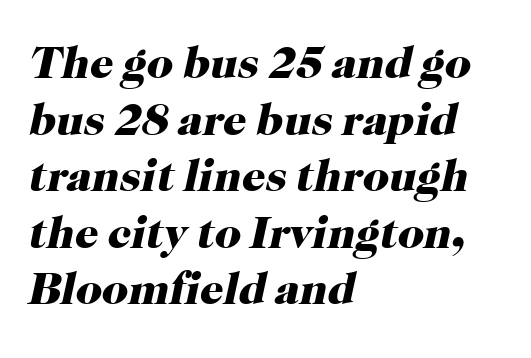
This is heavy type, rendered in bold. Check under the words: just untouched page. The face used here is proportionally spaced, like ordinary book or web type. A typesetter would mark this as italic. Font category for this specimen: serif. This sample uses plain, unmodified letter spacing.
